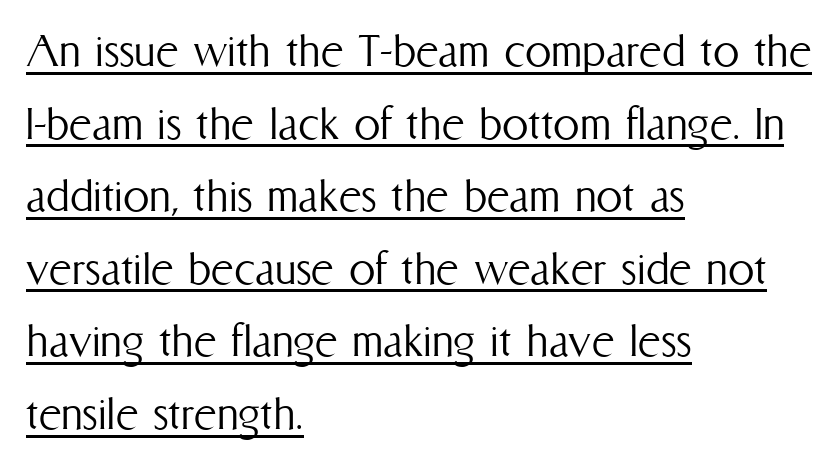
The image shows 53 px light, condensed type, upright; set left-aligned, normal line spacing (1.37x), normal letter spacing, underlined; medium stroke contrast and a medium x-height.
